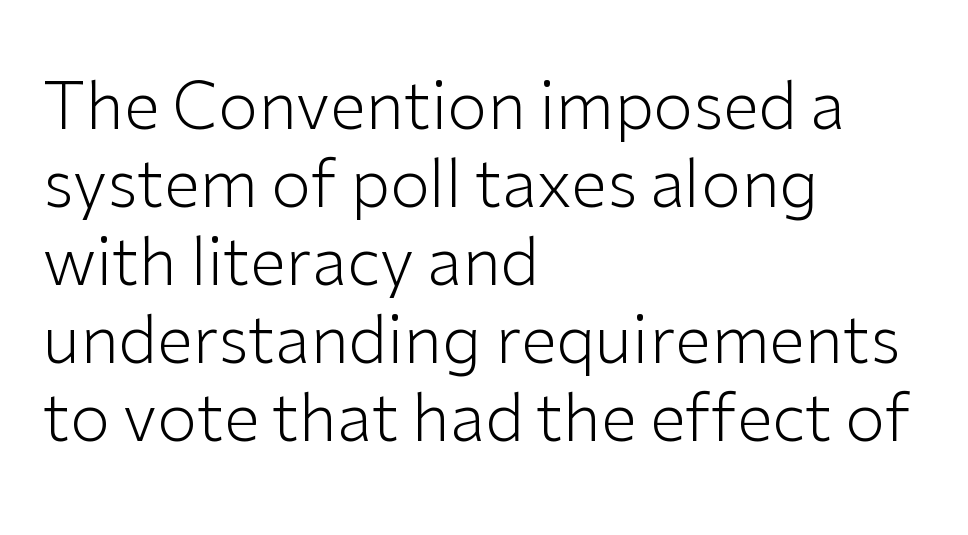
Q: Is the text bold? A: No.
Q: Is the text italic (slanted)? A: No, it is upright.
Q: Is the typeface a serif or a sans-serif typeface? A: Sans-serif.
Q: Is the text underlined? A: No.
Q: How is the paragraph aligned? A: Left-aligned.
Q: Is the spacing between letters normal or unusually wide? A: Normal.
Q: Width (condensed, normal, or wide)? A: Normal.
Q: Stroke contrast? A: Low.
Q: x-height? A: Medium.
Q: Monospaced? A: No.
